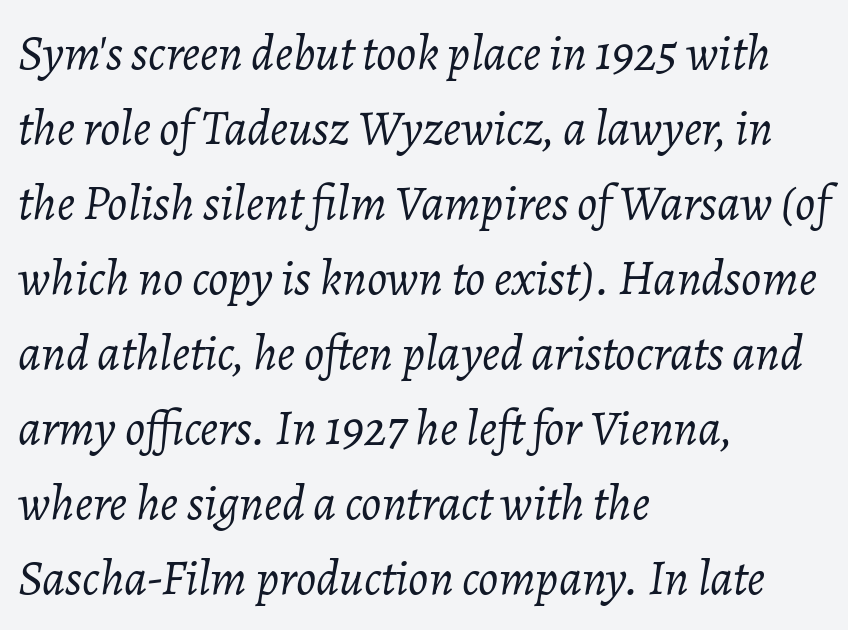
The image shows 50 px light type, italic (leaning right); set left-aligned, normal line spacing (1.5x), normal letter spacing, not underlined; low stroke contrast and a medium x-height.
